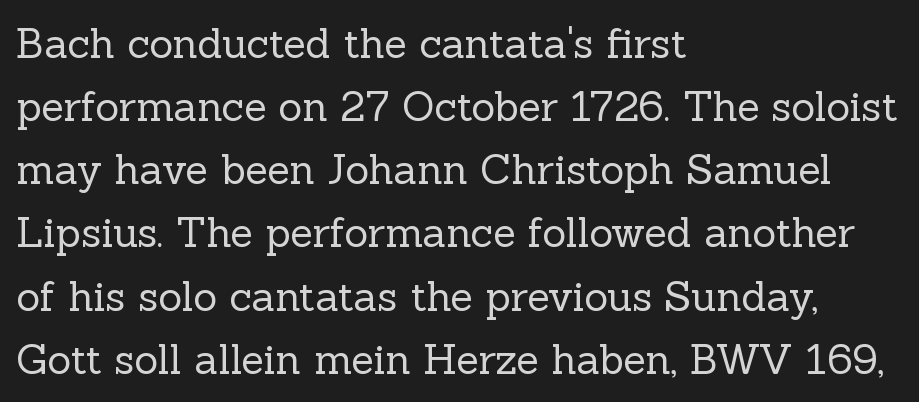
Letterform terminals end in serifs throughout the passage. Compared with a centered layout, this one pins lines to the left instead. The string is rendered with underlining switched off. Varying glyph widths throughout — classic text-font behaviour. This block has exactly the height ordinary leading produces. Tall strokes in this sample are plumb rather than angled.
